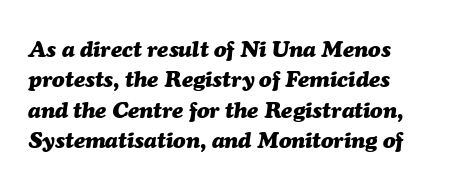
The image shows 23 px bold type, italic (leaning right); set normal line spacing (1.32x), normal letter spacing, not underlined.
